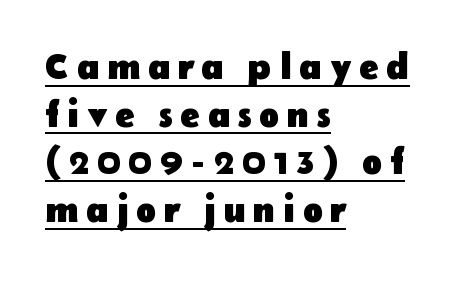
Line beginnings align vertically; line endings do not. The rendering uses a bold face; every stroke is thick and dark. The typeface chosen for these lines omits serifs. How are the letters spaced? Widely, with obvious added tracking. Here the designer chose a conventional face with non-uniform glyph widths. A roman cut, with each character standing at attention.
